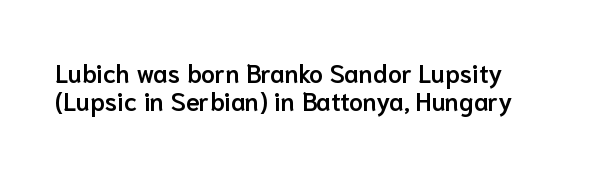
{"italic": "no", "bold": "semi", "underline": "no", "line_spacing": "tight", "line_spacing_ratio": 1.11, "letter_spacing": "normal", "letter_spacing_em": 0.0, "glyph_px": 25}
